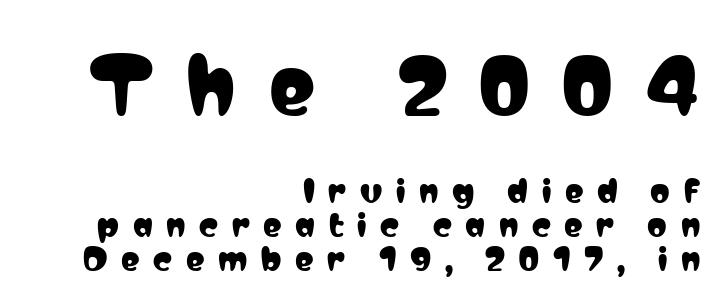
Line spacing here is tight. Observe the wide spacing: letters keep a clear distance from each other. Larger block? The one above; the one below is distinctly smaller. This is the regular roman posture of the typeface. I'd call this a sans setting — the letters go barefoot. Reading down the block, your eye finds every line finishing at a fixed right position.
